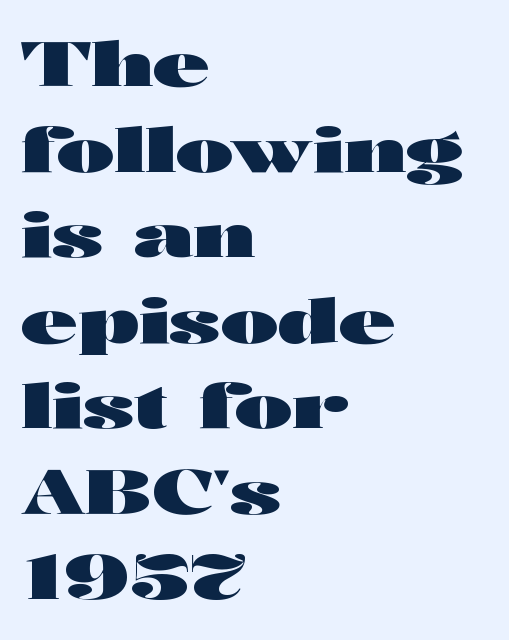
Is there any slant? The stems are plumb. A classic flush-left, rag-right setting is used for this passage. This sample uses plain, unmodified letter spacing. The block of text has a typical density, with ordinary space between rows.
